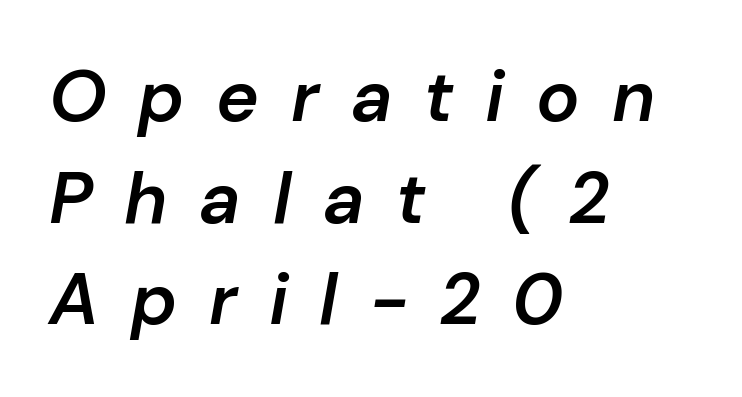
Q: Is the text bold? A: Semi-bold.
Q: Is the text italic (slanted)? A: Yes, it leans right by about 10 degrees.
Q: Is the text underlined? A: No.
Q: How is the paragraph aligned? A: Left-aligned.
Q: Is the spacing between letters normal or unusually wide? A: Unusually wide.
Q: Is the spacing between lines tight, normal or loose? A: Normal.
Q: Width (condensed, normal, or wide)? A: Normal.
Q: Stroke contrast? A: Low.
Q: x-height? A: Medium.
Q: Monospaced? A: No.
